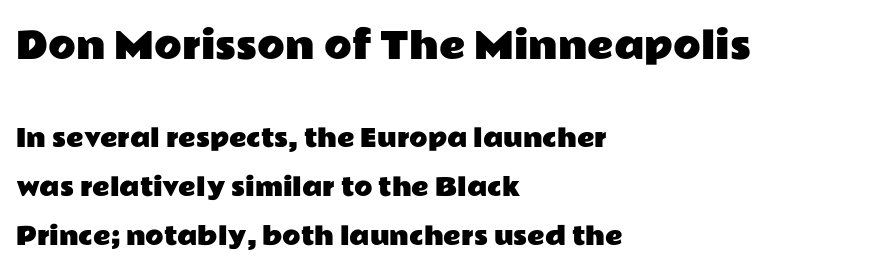
Q: Is the text italic (slanted)? A: No, it is upright.
Q: Is the typeface a serif or a sans-serif typeface? A: Sans-serif.
Q: Is the text underlined? A: No.
Q: How is the paragraph aligned? A: Left-aligned.
Q: Is the spacing between letters normal or unusually wide? A: Normal.
Q: Is the spacing between lines tight, normal or loose? A: Loose.
Q: Which block of text is set in a larger size, the first (top) or the second (bottom)? A: The first (top) one.
Q: Width (condensed, normal, or wide)? A: Wide.
Q: Stroke contrast? A: Low.
Q: x-height? A: Medium.
Q: Monospaced? A: No.
